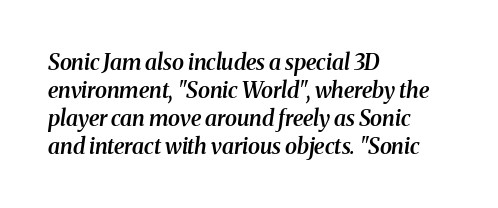
Weight: semibold (demi). The strip under each line holds only bare page. Italic? Definitely — the glyphs are oblique. Left-aligned paragraph, ragged on the right.
